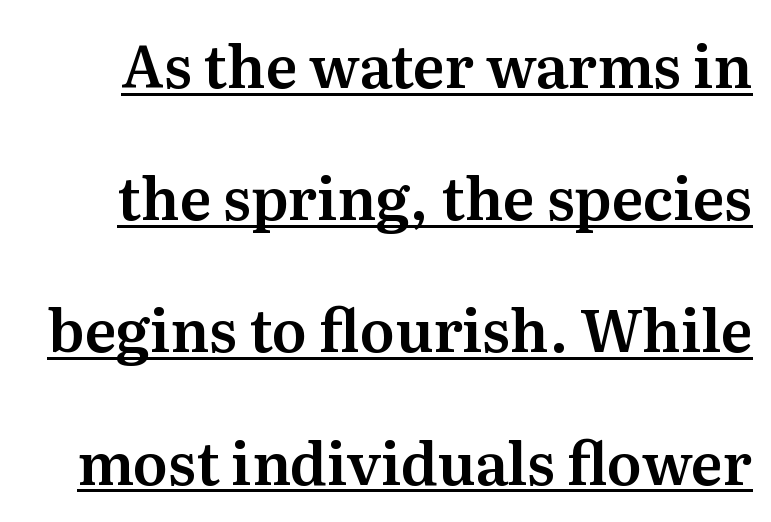
{"serif": "yes", "italic": "no", "width": "normal", "stroke_contrast": "medium", "x_height": "medium", "monospaced": "no", "underline": "yes", "line_spacing": "loose", "line_spacing_ratio": 2.28, "letter_spacing": "normal", "letter_spacing_em": 0.0, "glyph_px": 58}
